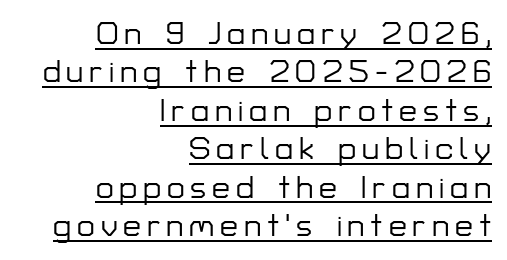
Q: Is the text italic (slanted)? A: No, it is upright.
Q: Is the typeface a serif or a sans-serif typeface? A: Sans-serif.
Q: Is the text underlined? A: Yes.
Q: How is the paragraph aligned? A: Right-aligned.
Q: Width (condensed, normal, or wide)? A: Normal.
Q: Stroke contrast? A: Low.
Q: x-height? A: Medium.
Q: Monospaced? A: No.
